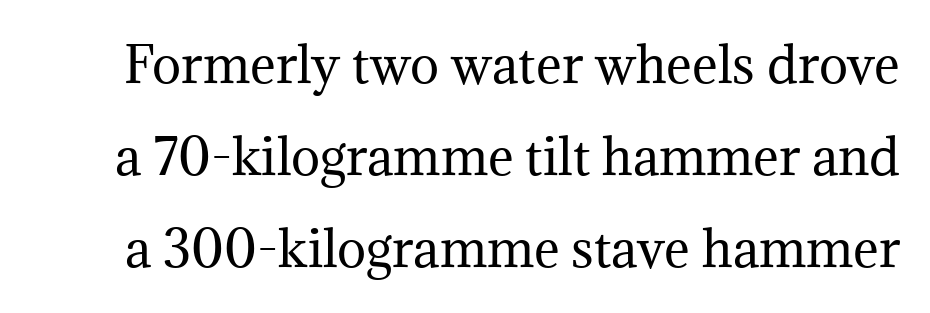
Q: Is the text bold? A: No.
Q: Is the text italic (slanted)? A: No, it is upright.
Q: Is the typeface a serif or a sans-serif typeface? A: Serif.
Q: Is the text underlined? A: No.
Q: Is the spacing between letters normal or unusually wide? A: Normal.
Q: Width (condensed, normal, or wide)? A: Normal.
Q: Stroke contrast? A: Medium.
Q: x-height? A: Medium.
Q: Monospaced? A: No.
